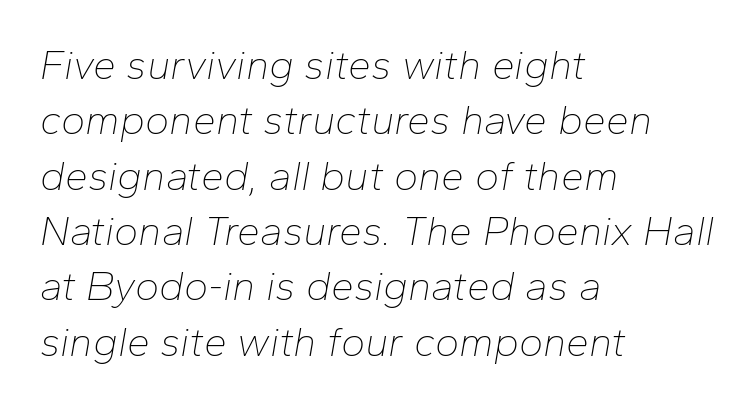
The image shows 41 px thin type, italic (leaning right); set left-aligned, normal line spacing (1.35x), normal letter spacing, not underlined; low stroke contrast and a medium x-height.
